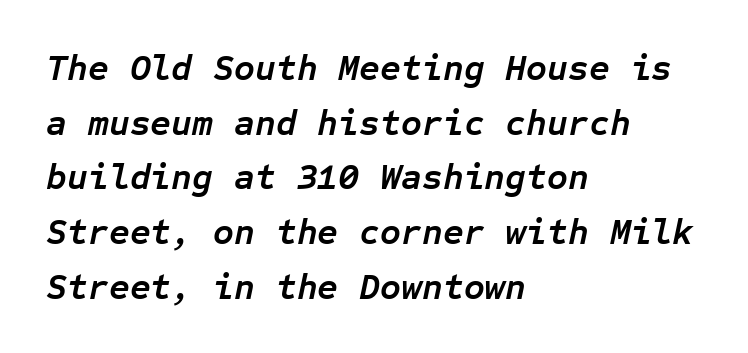
{"italic": "yes", "lean": "right", "slant_degrees": 12, "bold": "yes", "weight": "semibold", "width": "normal", "stroke_contrast": "low", "x_height": "medium", "monospaced": "yes", "underline": "no", "align": "left", "line_spacing": "normal", "line_spacing_ratio": 1.52, "letter_spacing": "normal", "letter_spacing_em": 0.0, "glyph_px": 36}
